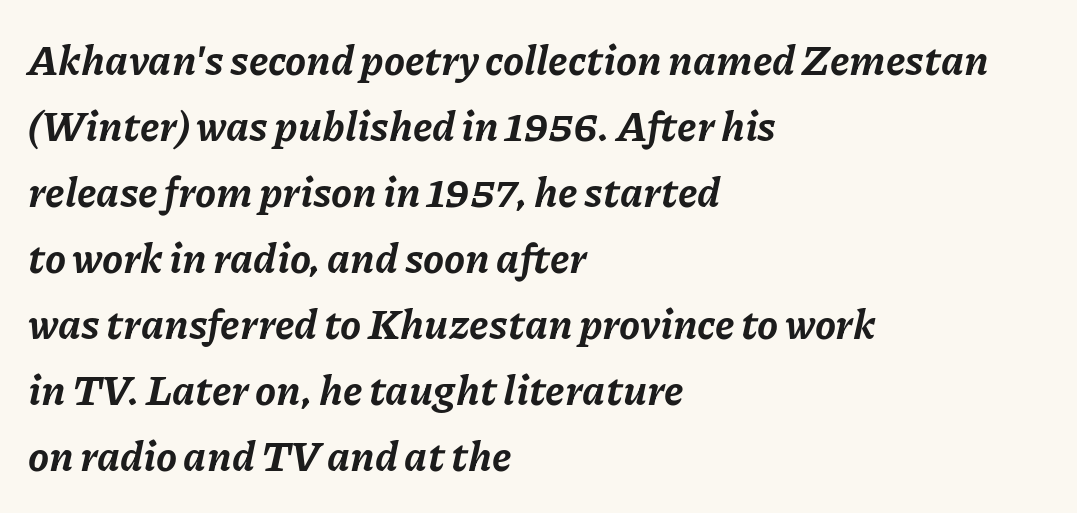
{"italic": "yes", "lean": "right", "slant_degrees": 11, "bold": "yes", "weight": "bold", "width": "normal", "stroke_contrast": "low", "x_height": "medium", "monospaced": "no", "underline": "no", "align": "left", "line_spacing": "normal", "line_spacing_ratio": 1.57, "letter_spacing": "normal", "letter_spacing_em": 0.0, "glyph_px": 42}
